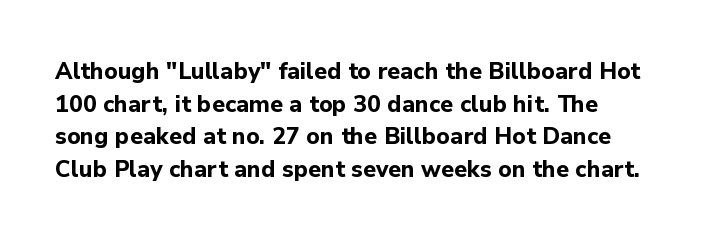
The image shows 23 px bold type, upright; set left-aligned, normal line spacing (1.42x), normal letter spacing, not underlined.
